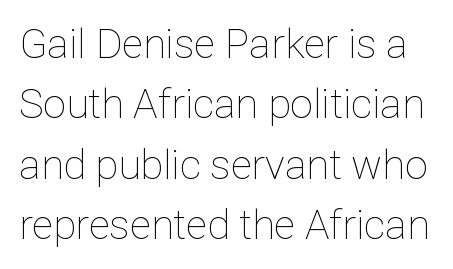
Posture: straight, roman, zero tilt. The string is rendered with underlining switched off. This block has exactly the height ordinary leading produces. This sample has the flowing, uneven cadence of proportional lettering. Weight: not bold — regular or lighter.
